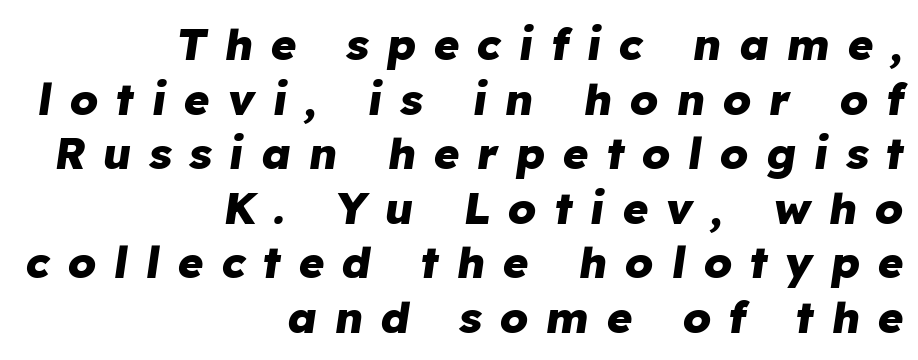
Q: Is the text bold? A: Yes.
Q: Is the text italic (slanted)? A: Yes, it leans right by about 8 degrees.
Q: Is the text underlined? A: No.
Q: How is the paragraph aligned? A: Right-aligned.
Q: Is the spacing between letters normal or unusually wide? A: Unusually wide.
Q: Width (condensed, normal, or wide)? A: Normal.
Q: Stroke contrast? A: Low.
Q: x-height? A: Medium.
Q: Monospaced? A: No.
